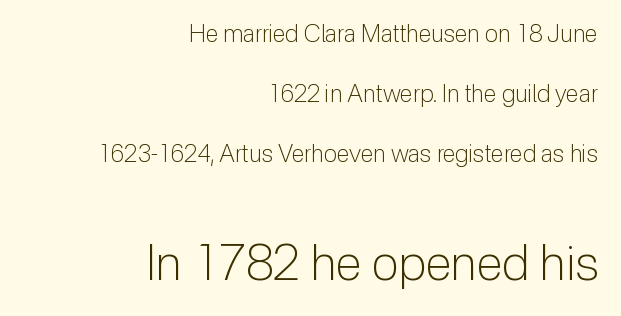
Q: Is the text bold? A: No.
Q: Is the text italic (slanted)? A: No, it is upright.
Q: Is the typeface a serif or a sans-serif typeface? A: Sans-serif.
Q: Is the text underlined? A: No.
Q: How is the paragraph aligned? A: Right-aligned.
Q: Is the spacing between letters normal or unusually wide? A: Normal.
Q: Is the spacing between lines tight, normal or loose? A: Loose.
Q: Which block of text is set in a larger size, the first (top) or the second (bottom)? A: The second (bottom) one.
Q: Width (condensed, normal, or wide)? A: Normal.
Q: Stroke contrast? A: Low.
Q: x-height? A: Medium.
Q: Monospaced? A: No.
